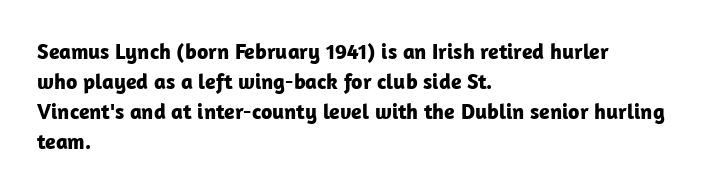
{"italic": "no", "bold": "yes", "underline": "no", "align": "left", "line_spacing": "normal", "line_spacing_ratio": 1.36, "letter_spacing": "normal", "letter_spacing_em": 0.0, "glyph_px": 22}
